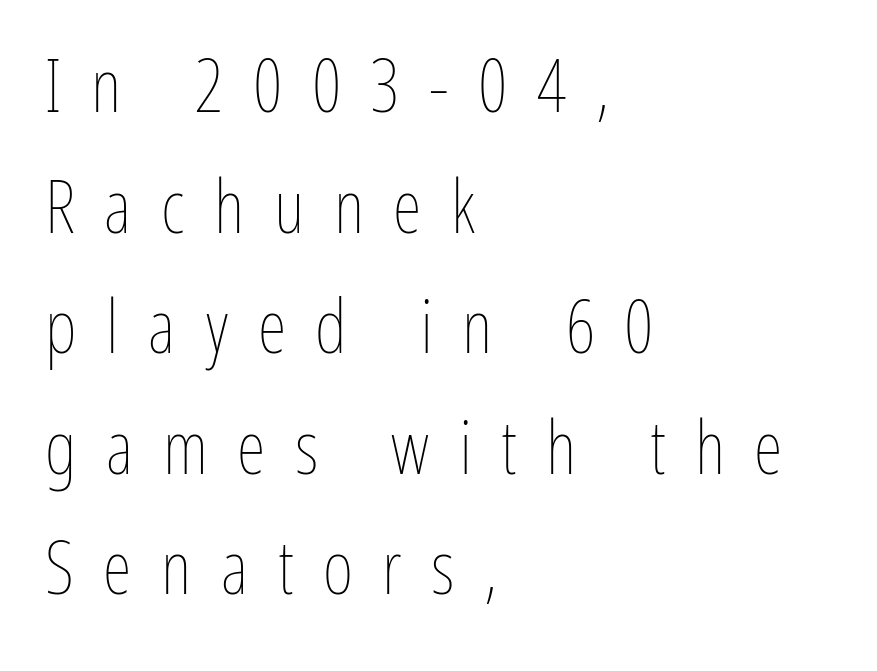
Each stroke keeps to a modest, everyday thickness or less. Looks like regular typesetting: each glyph gets only the width it needs. Check the space under the baseline: it is left empty. The rows are spaced the way most documents space them. The line texture is sparse and dotted thanks to wide tracking. Layout note: lines flush left.
